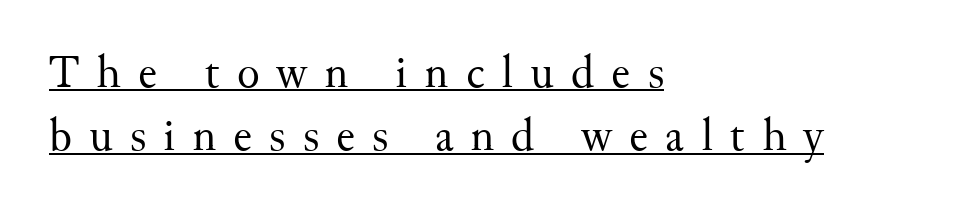
{"serif": "yes", "italic": "no", "bold": "no", "weight": "regular", "width": "normal", "stroke_contrast": "medium", "x_height": "small", "monospaced": "no", "underline": "yes", "align": "left", "line_spacing": "normal", "line_spacing_ratio": 1.35, "letter_spacing": "wide", "letter_spacing_em": 0.36, "glyph_px": 47}
